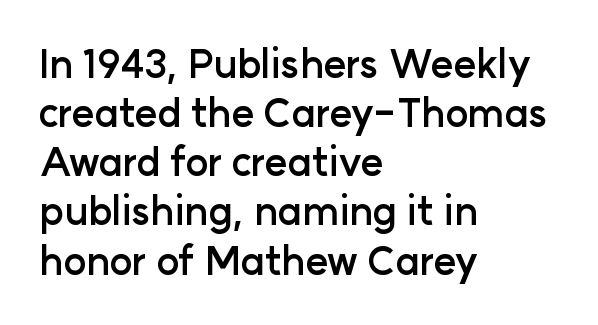
The image shows 39 px semibold sans-serif type, upright; set left-aligned, normal line spacing (1.26x), normal letter spacing, not underlined; low stroke contrast and a medium x-height.
